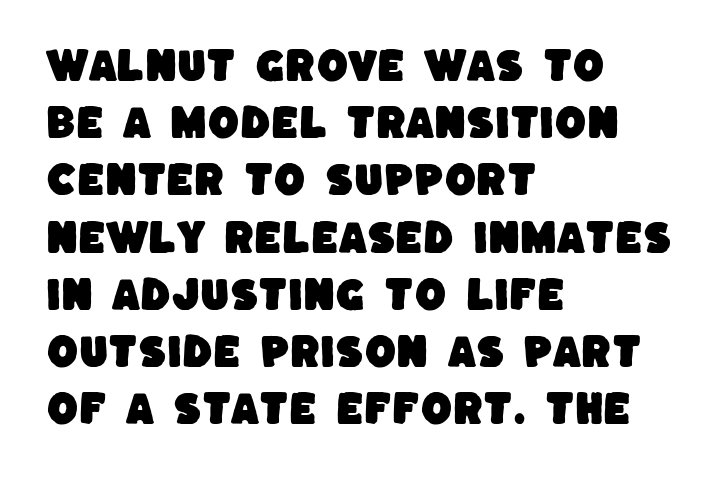
{"serif": "no", "width": "normal", "stroke_contrast": "low", "x_height": "large", "monospaced": "no", "underline": "no", "align": "left", "line_spacing": "normal", "line_spacing_ratio": 1.59, "letter_spacing": "normal", "letter_spacing_em": 0.0, "glyph_px": 36}
